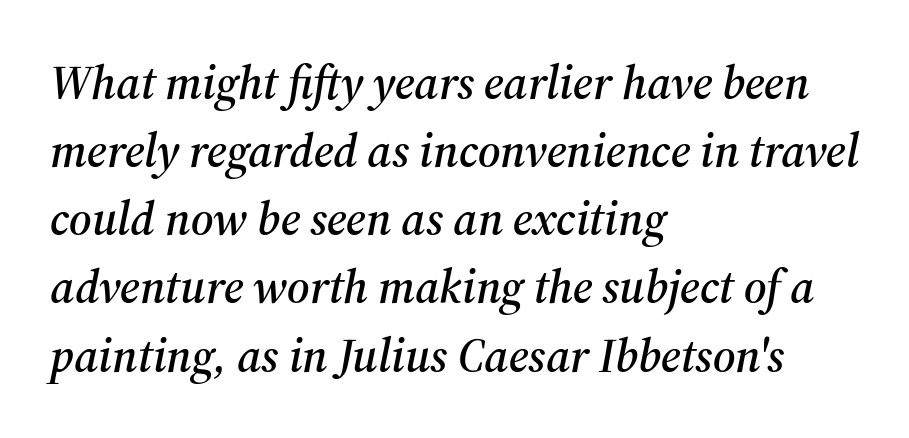
The image shows 47 px serif type, italic (leaning right); set left-aligned, normal line spacing (1.45x), normal letter spacing, not underlined; medium stroke contrast and a medium x-height.
